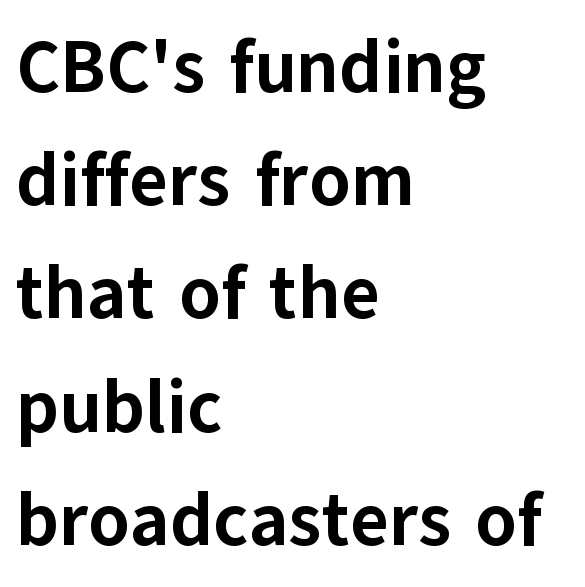
{"serif": "no", "italic": "no", "bold": "yes", "weight": "bold", "width": "normal", "stroke_contrast": "low", "x_height": "medium", "monospaced": "no", "underline": "no", "align": "left", "line_spacing": "normal", "line_spacing_ratio": 1.53, "letter_spacing": "normal", "letter_spacing_em": 0.0, "glyph_px": 74}
